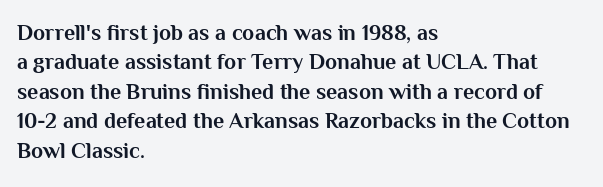
Q: Is the text bold? A: Yes.
Q: Is the text italic (slanted)? A: No, it is upright.
Q: Is the text underlined? A: No.
Q: How is the paragraph aligned? A: Left-aligned.
Q: Is the spacing between letters normal or unusually wide? A: Normal.
Q: Is the spacing between lines tight, normal or loose? A: Normal.
